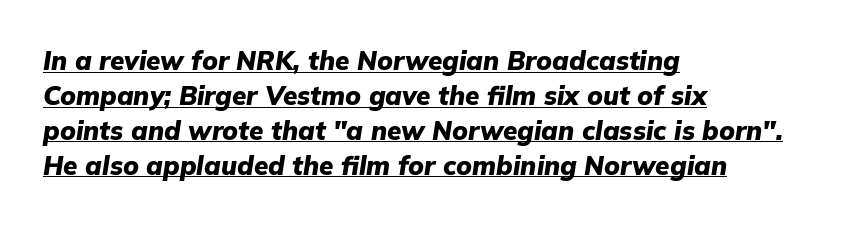
{"italic": "yes", "lean": "right", "slant_degrees": 9, "bold": "yes", "underline": "yes", "align": "left", "line_spacing": "normal", "line_spacing_ratio": 1.34, "letter_spacing": "normal", "letter_spacing_em": 0.0, "glyph_px": 26}
